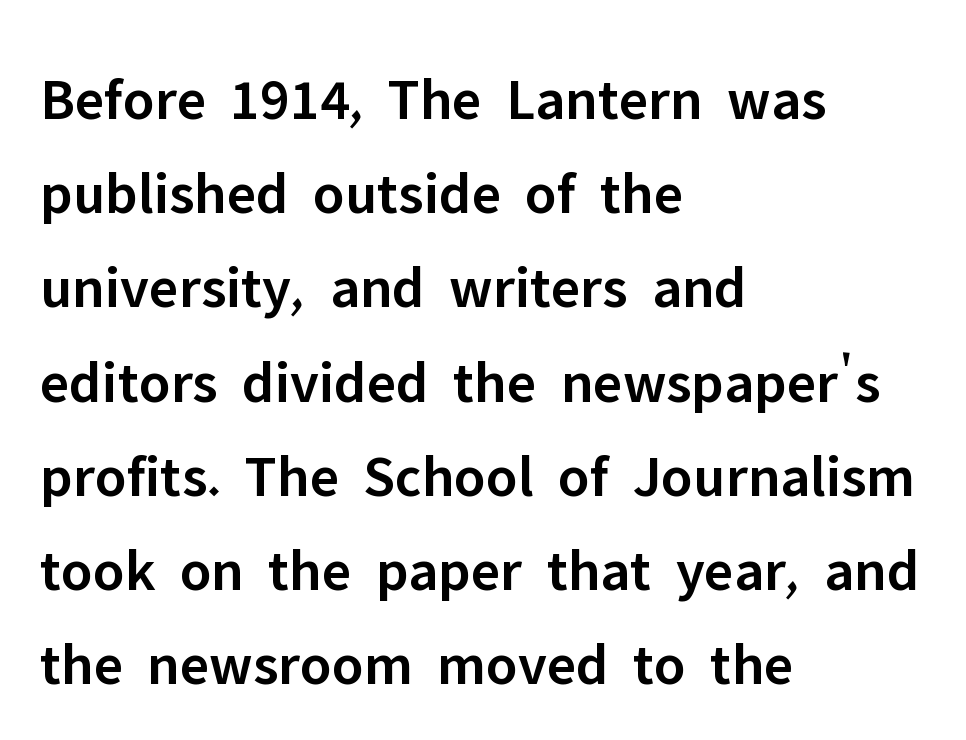
The image shows 60 px semibold sans-serif type, upright; set left-aligned, normal line spacing (1.57x), normal letter spacing, not underlined; low stroke contrast and a medium x-height.
